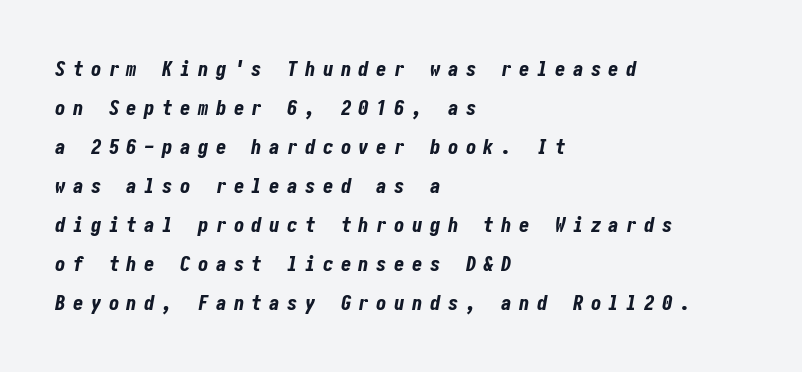
The image shows 21 px bold type, italic (leaning right); set left-aligned, line spacing 1.86x, unusually wide letter spacing (+0.35 em), not underlined.
